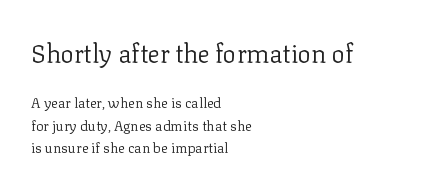
{"italic": "no", "bold": "no", "underline": "no", "align": "left", "line_spacing": "normal", "line_spacing_ratio": 1.58, "letter_spacing": "normal", "letter_spacing_em": 0.0, "larger_block": "first", "size_ratio": 1.79, "glyph_px": 25}
